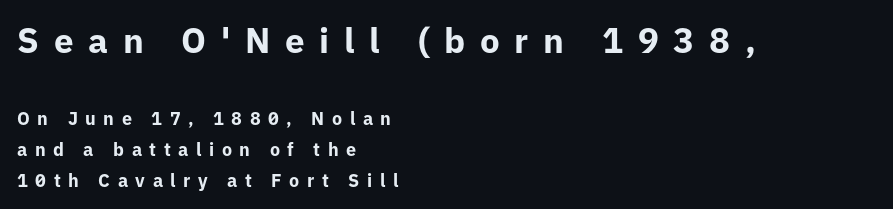
{"serif": "no", "italic": "no", "bold": "yes", "weight": "bold", "width": "normal", "stroke_contrast": "low", "x_height": "medium", "monospaced": "no", "underline": "no", "align": "left", "line_spacing_ratio": 1.73, "letter_spacing": "wide", "letter_spacing_em": 0.42, "larger_block": "first", "size_ratio": 1.94, "glyph_px": 35}
